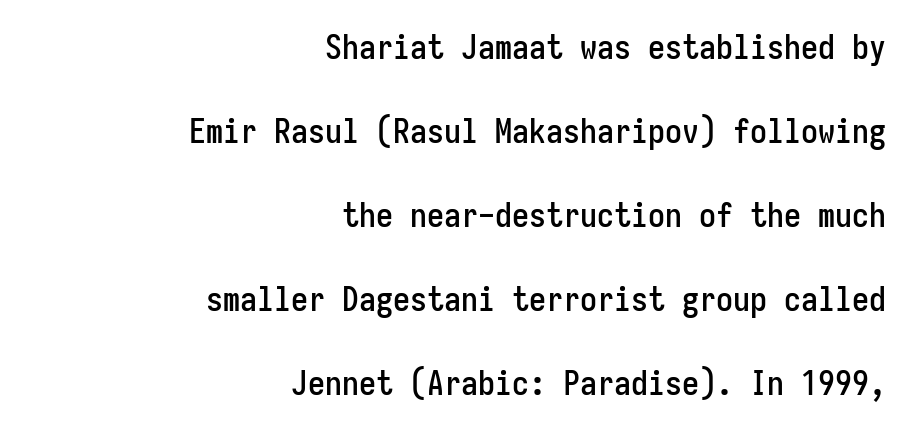
Q: Is the text italic (slanted)? A: No, it is upright.
Q: Is the typeface a serif or a sans-serif typeface? A: Sans-serif.
Q: Is the text underlined? A: No.
Q: How is the paragraph aligned? A: Right-aligned.
Q: Is the spacing between letters normal or unusually wide? A: Normal.
Q: Is the spacing between lines tight, normal or loose? A: Loose.
Q: Width (condensed, normal, or wide)? A: Condensed.
Q: Stroke contrast? A: Low.
Q: x-height? A: Medium.
Q: Monospaced? A: Yes.
